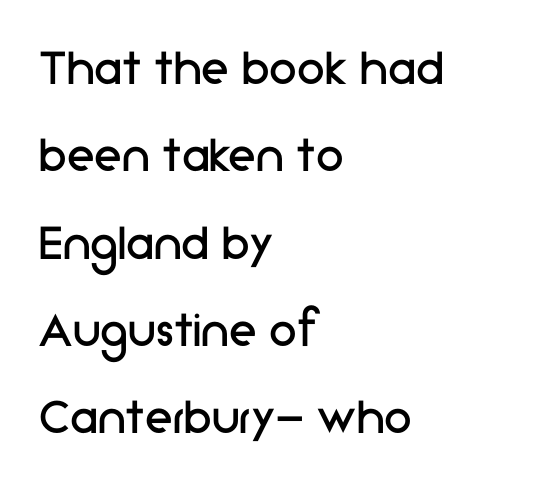
Short and long lines alike share a common starting point at left. The strip under each line holds only bare page. Whoever set this chose a conventional vertical rhythm. Nope, not italic — everything's standing straight.
